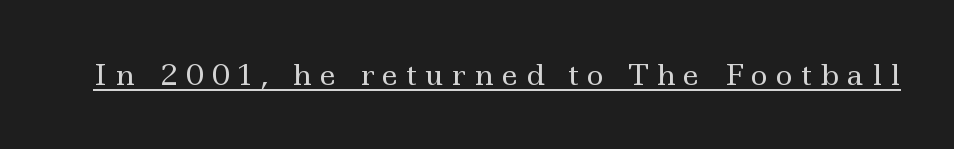
The image shows 29 px regular-weight, wide serif type, upright; set unusually wide letter spacing (+0.28 em), underlined; a small x-height.
